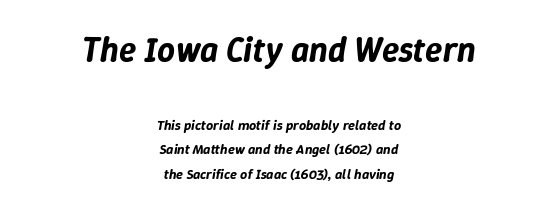
The lettering tilts uniformly, giving the passage an italic look. Each line is balanced around a shared central axis. Does the bottom block carry the larger type? No, the top block does. The type is set solid horizontally, with unmodified tracking.
